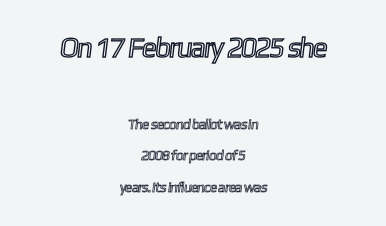
The image shows 28 px condensed type; set centered, loose line spacing (2.24x), normal letter spacing, not underlined; the first (top) block is 2.0x larger; a medium x-height.
